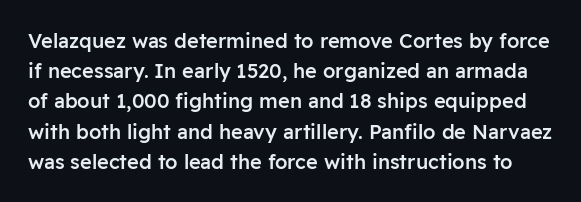
{"italic": "no", "bold": "semi", "underline": "no", "line_spacing": "normal", "line_spacing_ratio": 1.51, "letter_spacing": "normal", "letter_spacing_em": 0.0, "glyph_px": 20}
